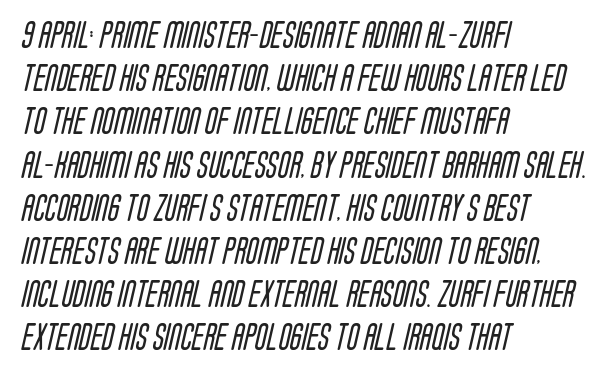
Q: Is the text bold? A: No.
Q: Is the text underlined? A: No.
Q: How is the paragraph aligned? A: Left-aligned.
Q: Is the spacing between letters normal or unusually wide? A: Normal.
Q: Is the spacing between lines tight, normal or loose? A: Normal.
